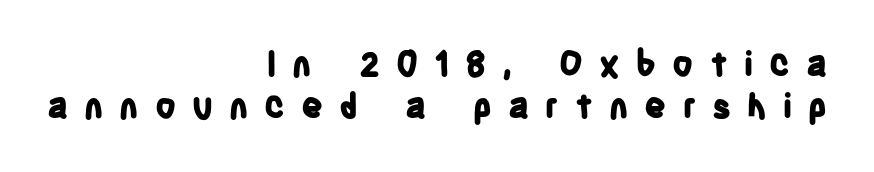
Q: Is the text bold? A: Yes.
Q: Is the text italic (slanted)? A: No, it is upright.
Q: Is the typeface a serif or a sans-serif typeface? A: Sans-serif.
Q: Is the text underlined? A: No.
Q: How is the paragraph aligned? A: Right-aligned.
Q: Is the spacing between letters normal or unusually wide? A: Unusually wide.
Q: Is the spacing between lines tight, normal or loose? A: Normal.
Q: Width (condensed, normal, or wide)? A: Condensed.
Q: Stroke contrast? A: Low.
Q: x-height? A: Large.
Q: Monospaced? A: No.
